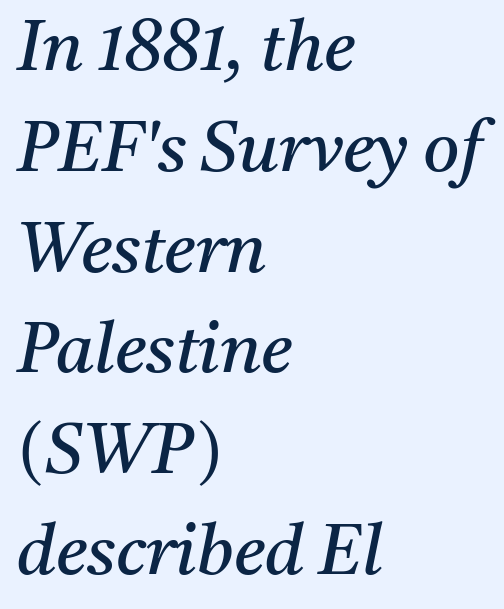
Q: Is the text bold? A: No.
Q: Is the text italic (slanted)? A: Yes, it leans right by about 11 degrees.
Q: Is the typeface a serif or a sans-serif typeface? A: Serif.
Q: Is the text underlined? A: No.
Q: How is the paragraph aligned? A: Left-aligned.
Q: Is the spacing between letters normal or unusually wide? A: Normal.
Q: Is the spacing between lines tight, normal or loose? A: Normal.
Q: Width (condensed, normal, or wide)? A: Normal.
Q: Stroke contrast? A: Medium.
Q: x-height? A: Medium.
Q: Monospaced? A: No.
